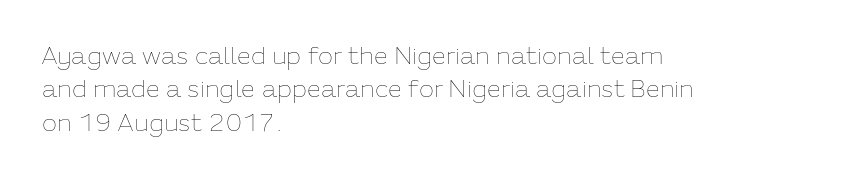
Notice how the stems are strictly vertical — no italics here. Clear beneath every line of the passage. Compared with typical paragraphs, the rows here are spaced about the same. The letters look calm and open, with moderate or lighter stems. Spacing between characters is what you'd get straight out of the box.
